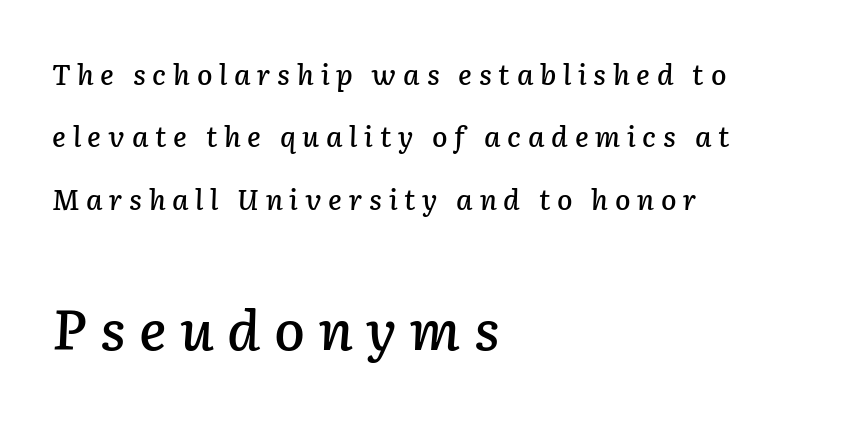
Q: Is the text italic (slanted)? A: Yes, it leans right by about 2 degrees.
Q: Is the text underlined? A: No.
Q: How is the paragraph aligned? A: Left-aligned.
Q: Is the spacing between letters normal or unusually wide? A: Unusually wide.
Q: Is the spacing between lines tight, normal or loose? A: Loose.
Q: Which block of text is set in a larger size, the first (top) or the second (bottom)? A: The second (bottom) one.
Q: Width (condensed, normal, or wide)? A: Normal.
Q: Stroke contrast? A: Low.
Q: x-height? A: Medium.
Q: Monospaced? A: No.
